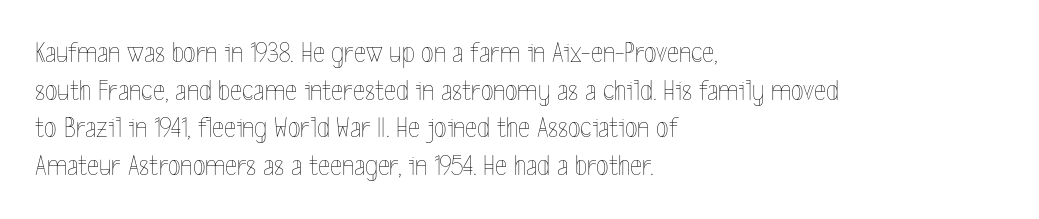
{"italic": "no", "bold": "no", "weight": "thin", "width": "condensed", "x_height": "medium", "monospaced": "no", "underline": "no", "align": "left", "line_spacing": "normal", "line_spacing_ratio": 1.3, "letter_spacing": "normal", "letter_spacing_em": 0.0, "glyph_px": 29}
